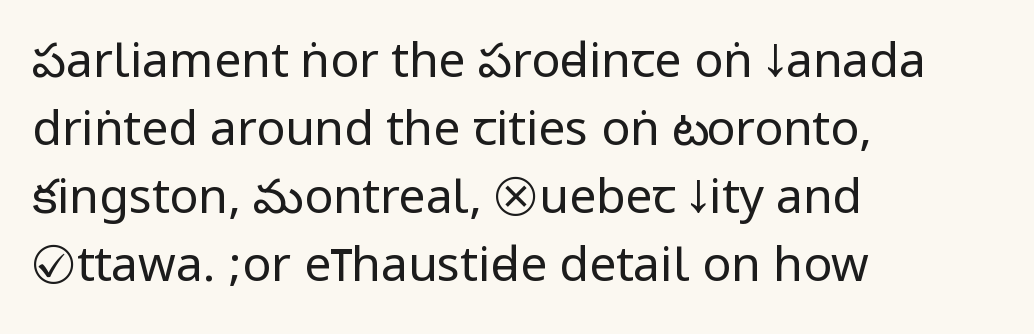
Q: Is the text bold? A: No.
Q: Is the text italic (slanted)? A: No, it is upright.
Q: Is the typeface a serif or a sans-serif typeface? A: Sans-serif.
Q: Is the text underlined? A: No.
Q: How is the paragraph aligned? A: Left-aligned.
Q: Is the spacing between letters normal or unusually wide? A: Normal.
Q: Is the spacing between lines tight, normal or loose? A: Normal.
Q: Width (condensed, normal, or wide)? A: Condensed.
Q: Stroke contrast? A: Low.
